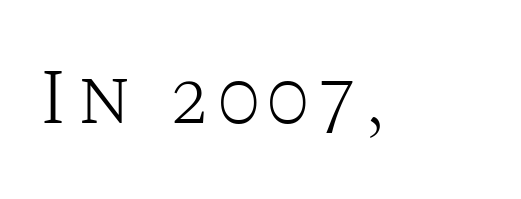
The image shows 79 px light serif type, upright; set not underlined; medium stroke contrast and a large x-height.
